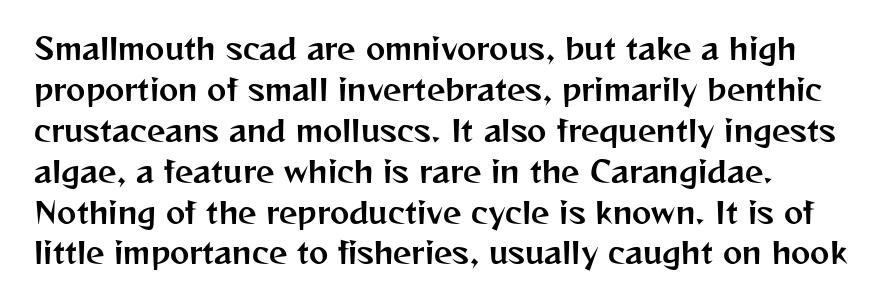
The image shows 29 px sans-serif type, upright; set left-aligned, normal line spacing (1.41x), normal letter spacing, not underlined; medium stroke contrast and a medium x-height.
